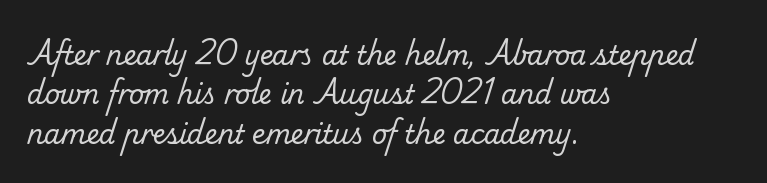
Q: Is the text bold? A: No.
Q: Is the text underlined? A: No.
Q: How is the paragraph aligned? A: Left-aligned.
Q: Is the spacing between letters normal or unusually wide? A: Normal.
Q: Is the spacing between lines tight, normal or loose? A: Normal.
